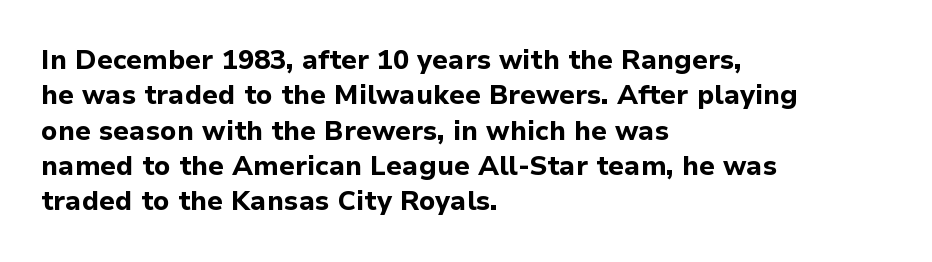
The image shows 27 px bold type, upright; set left-aligned, normal line spacing (1.31x), normal letter spacing, not underlined.
